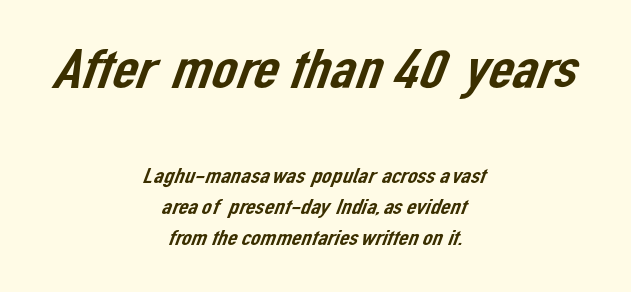
{"serif": "no", "width": "normal", "stroke_contrast": "low", "x_height": "medium", "monospaced": "no", "underline": "no", "align": "center", "line_spacing": "normal", "line_spacing_ratio": 1.4, "letter_spacing": "normal", "letter_spacing_em": 0.0, "larger_block": "first", "size_ratio": 2.55, "glyph_px": 56}
